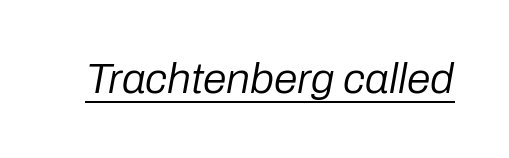
The image shows 43 px regular-weight type, italic (leaning right); set normal letter spacing, underlined; low stroke contrast and a medium x-height.
